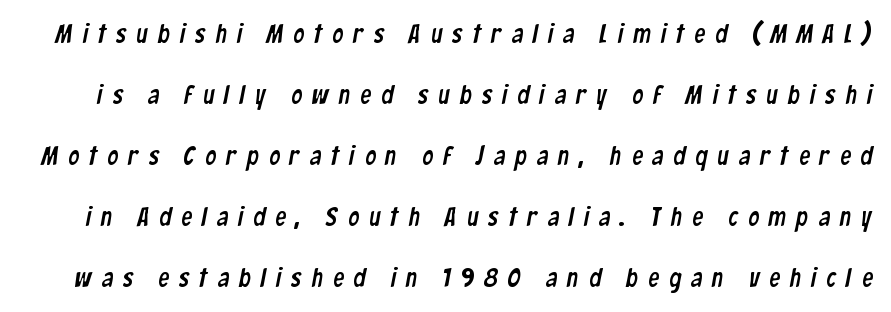
The space between consecutive lines is lavish. Characters follow at a spacing far wider than the type designer built in. Check the space under the baseline: it is left empty.
